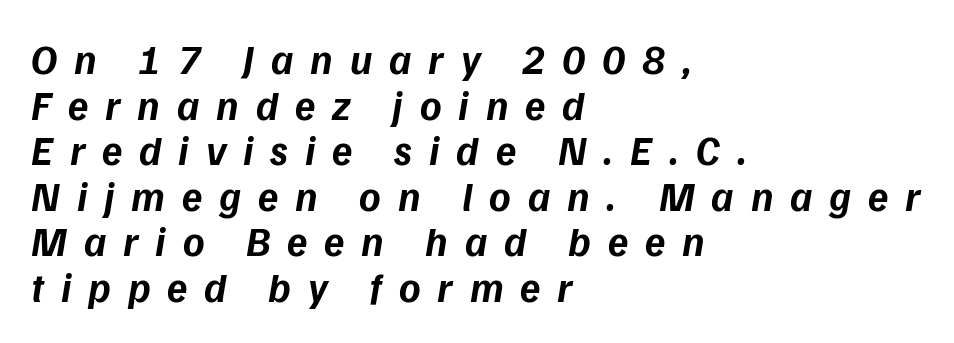
The image shows 41 px bold type, italic (leaning right); set left-aligned, tight line spacing (1.11x), unusually wide letter spacing (+0.41 em), not underlined; low stroke contrast and a medium x-height.
